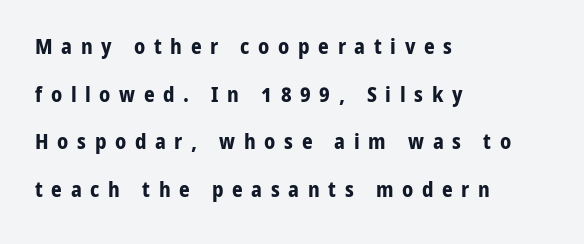
Q: Is the text bold? A: Yes.
Q: Is the text italic (slanted)? A: No, it is upright.
Q: Is the text underlined? A: No.
Q: How is the paragraph aligned? A: Left-aligned.
Q: Is the spacing between letters normal or unusually wide? A: Unusually wide.
Q: Is the spacing between lines tight, normal or loose? A: Loose.
